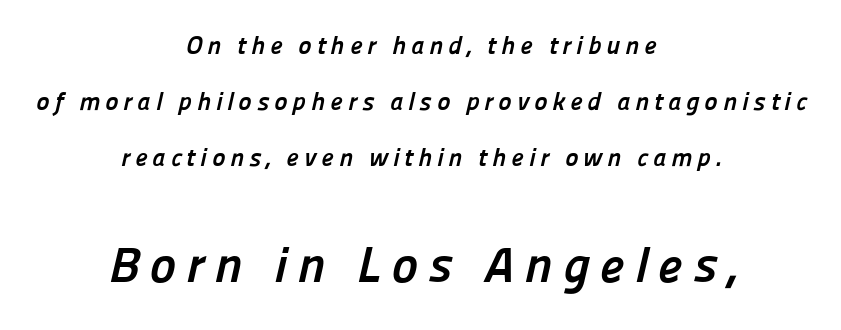
These two chunks differ in scale, with the bottom chunk taking the larger measure. Students, note that the glyphs here are deliberately spaced far apart. The lines in this sample share a center point and differ in where they start and stop. The strip under each line holds only bare page. Interline gaps are noticeably wide in this sample. Looks like regular typesetting: each glyph gets only the width it needs.
